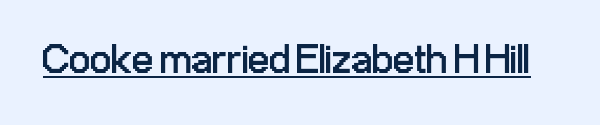
Q: Is the text bold? A: No.
Q: Is the text italic (slanted)? A: No, it is upright.
Q: Is the typeface a serif or a sans-serif typeface? A: Sans-serif.
Q: Is the text underlined? A: Yes.
Q: Is the spacing between letters normal or unusually wide? A: Normal.
Q: Width (condensed, normal, or wide)? A: Condensed.
Q: Stroke contrast? A: Low.
Q: x-height? A: Medium.
Q: Monospaced? A: No.
